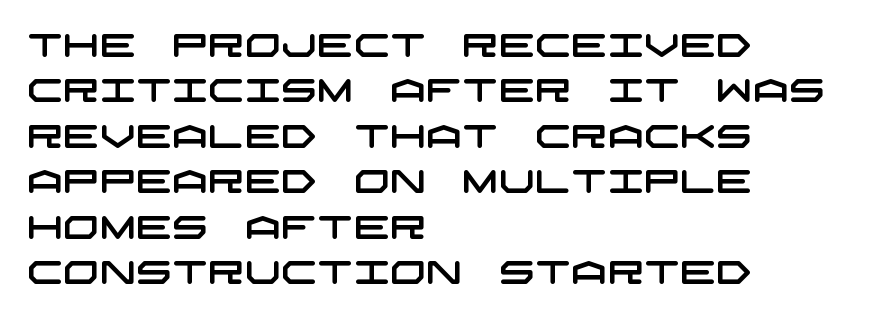
{"serif": "no", "width": "wide", "stroke_contrast": "low", "x_height": "large", "underline": "no", "align": "left", "line_spacing": "normal", "line_spacing_ratio": 1.42, "letter_spacing": "normal", "letter_spacing_em": 0.0, "glyph_px": 32}
